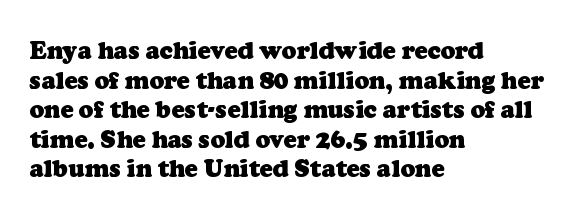
{"bold": "yes", "underline": "no", "align": "left", "line_spacing_ratio": 1.23, "letter_spacing": "normal", "letter_spacing_em": 0.0, "glyph_px": 24}
